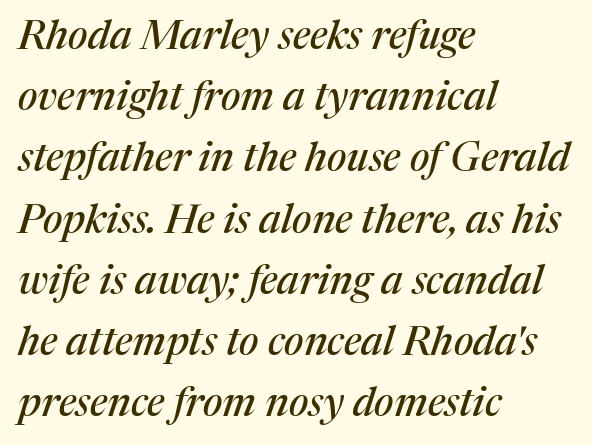
{"serif": "yes", "italic": "yes", "lean": "right", "slant_degrees": 17, "width": "normal", "stroke_contrast": "medium", "x_height": "medium", "monospaced": "no", "underline": "no", "align": "left", "line_spacing": "normal", "line_spacing_ratio": 1.53, "letter_spacing": "normal", "letter_spacing_em": 0.0, "glyph_px": 40}
